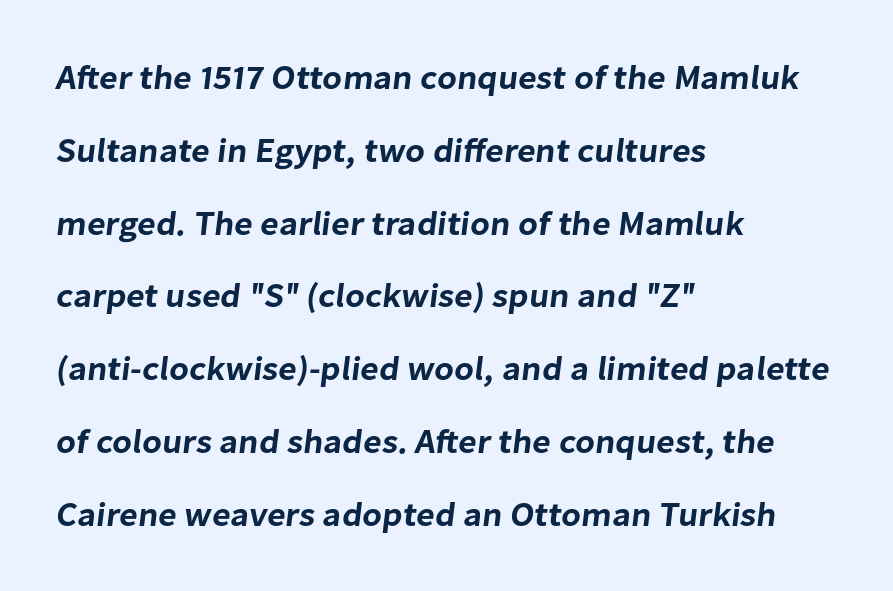
Varying glyph widths throughout — classic text-font behaviour. A clean baseline with only descenders dipping below it. Baseline-to-baseline distance is far greater than the letter height. The typesetter chose a ragged-right arrangement here. Standard letterfit; no display-style spreading of the glyphs.
